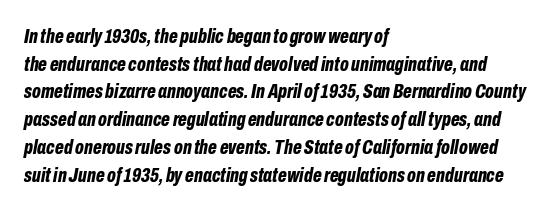
Q: Is the text bold? A: Yes.
Q: Is the text italic (slanted)? A: Yes, it leans right by about 10 degrees.
Q: Is the text underlined? A: No.
Q: How is the paragraph aligned? A: Left-aligned.
Q: Is the spacing between letters normal or unusually wide? A: Normal.
Q: Is the spacing between lines tight, normal or loose? A: Normal.
